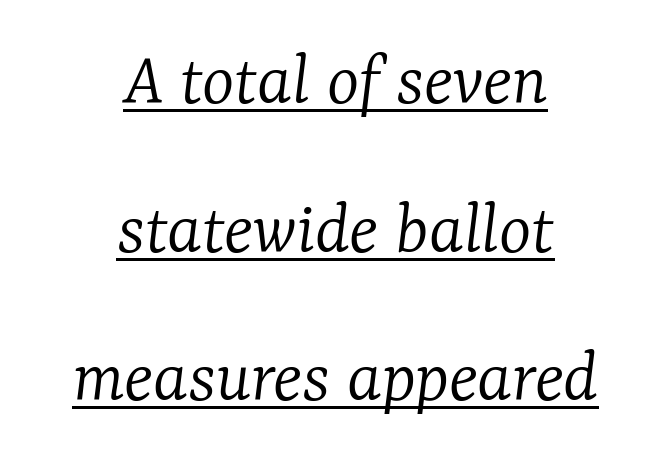
The image shows 77 px light serif type, italic (leaning right); set centered, loose line spacing (1.93x), normal letter spacing, underlined; low stroke contrast and a medium x-height.
